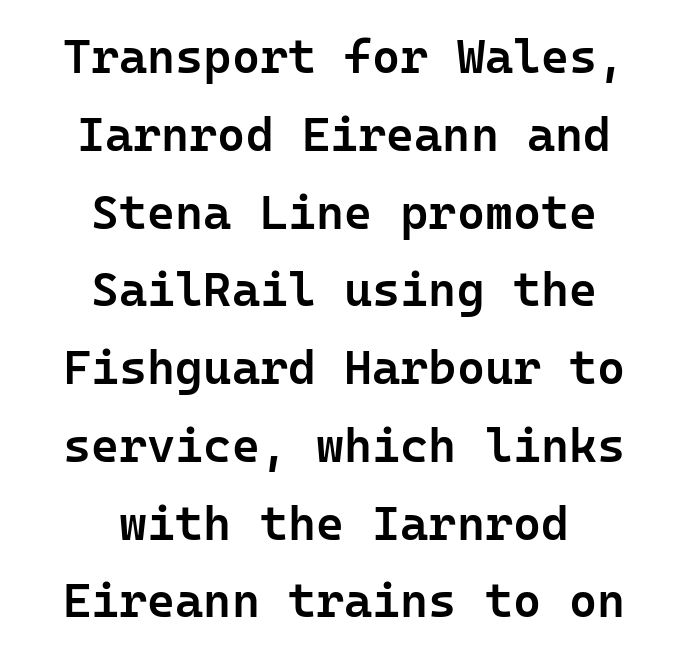
The image shows 48 px semibold sans-serif type, upright, monospaced; set centered, normal line spacing (1.62x), normal letter spacing, not underlined; low stroke contrast and a medium x-height.
